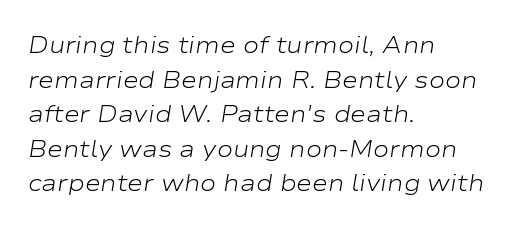
Q: Is the text bold? A: No.
Q: Is the text italic (slanted)? A: Yes, it leans right by about 9 degrees.
Q: Is the text underlined? A: No.
Q: How is the paragraph aligned? A: Left-aligned.
Q: Is the spacing between letters normal or unusually wide? A: Normal.
Q: Is the spacing between lines tight, normal or loose? A: Normal.
